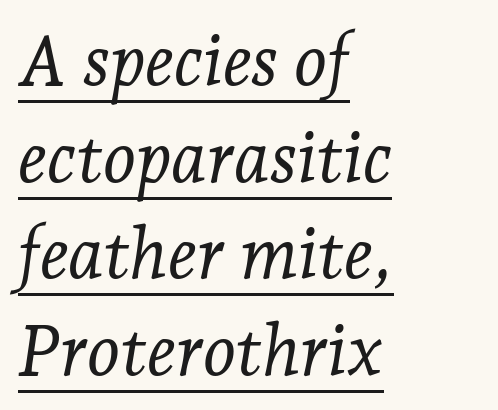
This sample keeps an unexceptional amount of space between lines. Letterform terminals end in serifs throughout the passage. Designer's note — italics engaged. These lines are set flush left with a ragged right edge.
